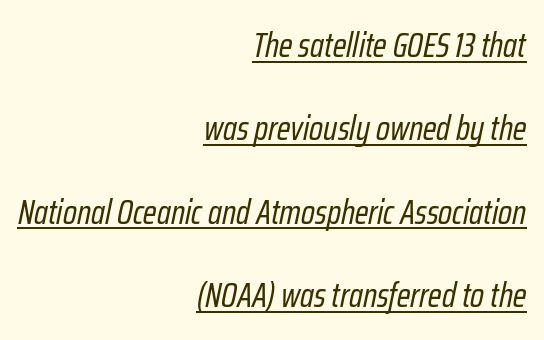
Q: Is the text bold? A: No.
Q: Is the text italic (slanted)? A: Yes, it leans right by about 12 degrees.
Q: Is the text underlined? A: Yes.
Q: How is the paragraph aligned? A: Right-aligned.
Q: Is the spacing between letters normal or unusually wide? A: Normal.
Q: Is the spacing between lines tight, normal or loose? A: Loose.
Q: Width (condensed, normal, or wide)? A: Condensed.
Q: Stroke contrast? A: Low.
Q: x-height? A: Medium.
Q: Monospaced? A: No.
